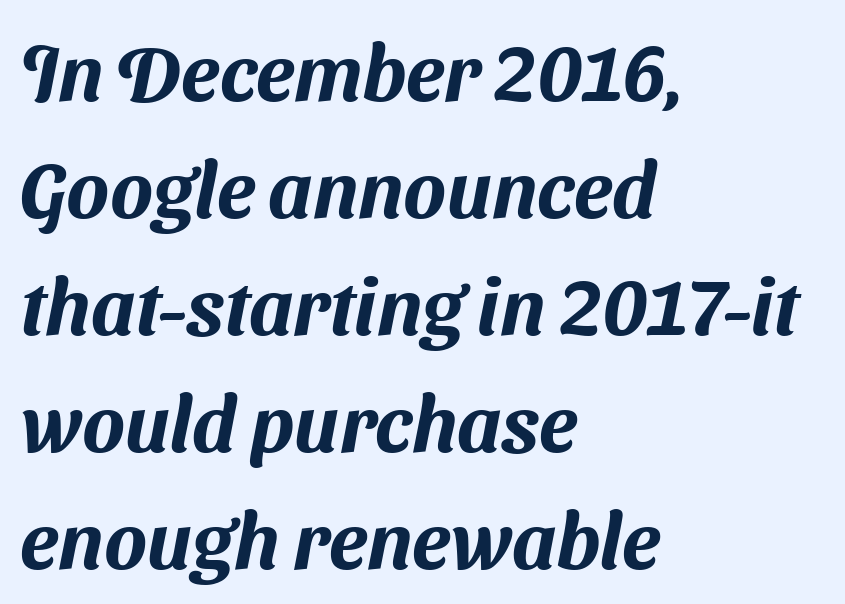
Q: Is the typeface a serif or a sans-serif typeface? A: Sans-serif.
Q: Is the text underlined? A: No.
Q: How is the paragraph aligned? A: Left-aligned.
Q: Is the spacing between letters normal or unusually wide? A: Normal.
Q: Is the spacing between lines tight, normal or loose? A: Normal.
Q: Width (condensed, normal, or wide)? A: Normal.
Q: Stroke contrast? A: Medium.
Q: x-height? A: Medium.
Q: Monospaced? A: No.
